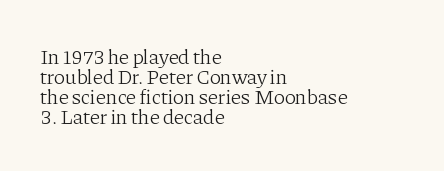
The image shows 21 px text type, upright; set left-aligned, tight line spacing (0.95x), normal letter spacing, not underlined.
